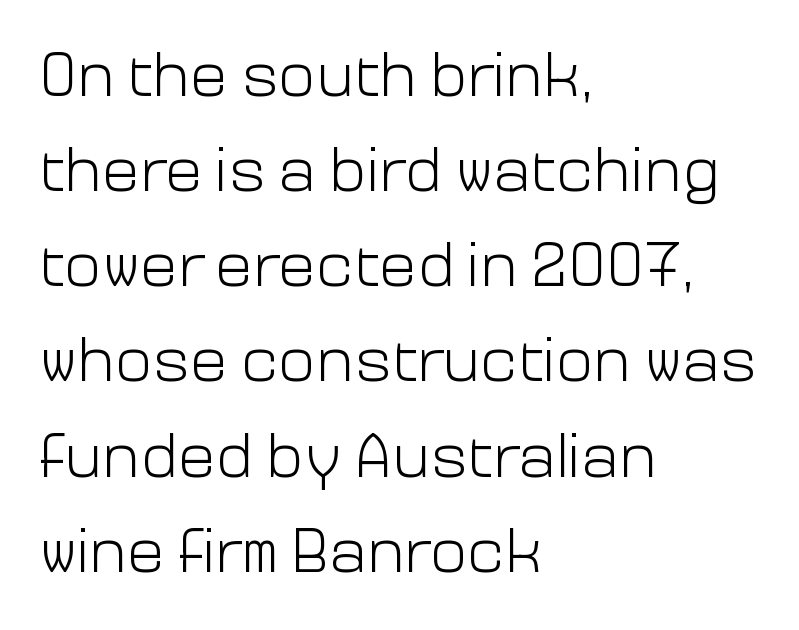
Look at the bottom of the vertical strokes: they stop flat, with no serifs. No heavy texture on the line: the type isn't bold. Italic? Not at all — the glyphs are vertical. Caption: standard tracking, unaltered. A classic flush-left, rag-right setting is used for this passage. Is this a fixed-width face? No — the glyphs have proportional, varying widths.
